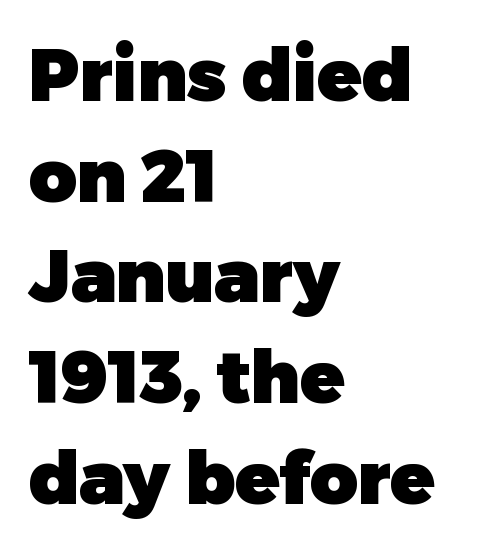
Q: Is the text bold? A: Yes.
Q: Is the text italic (slanted)? A: No, it is upright.
Q: Is the typeface a serif or a sans-serif typeface? A: Sans-serif.
Q: Is the text underlined? A: No.
Q: How is the paragraph aligned? A: Left-aligned.
Q: Is the spacing between letters normal or unusually wide? A: Normal.
Q: Is the spacing between lines tight, normal or loose? A: Normal.
Q: Width (condensed, normal, or wide)? A: Normal.
Q: Stroke contrast? A: Low.
Q: x-height? A: Medium.
Q: Monospaced? A: No.
